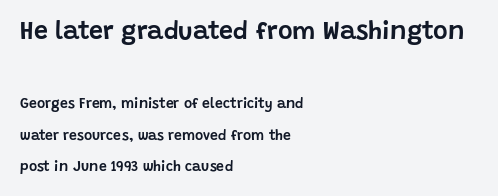
The upper block of text is set noticeably larger than the block beneath it. Underline: absent. The letters stand upright; this is a roman face. The rag falls on the right side of this text block. Horizontal bands of white between lines are thick stripes.
